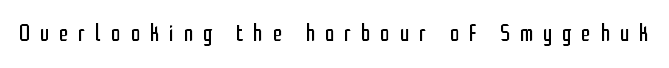
A typesetter would mark this as roman, not italic. The glyphs are unaccompanied by any horizontal stroke below them. Someone cranked the tracking dial way up on this one. The font is comparable to plain body text, perhaps lighter.
